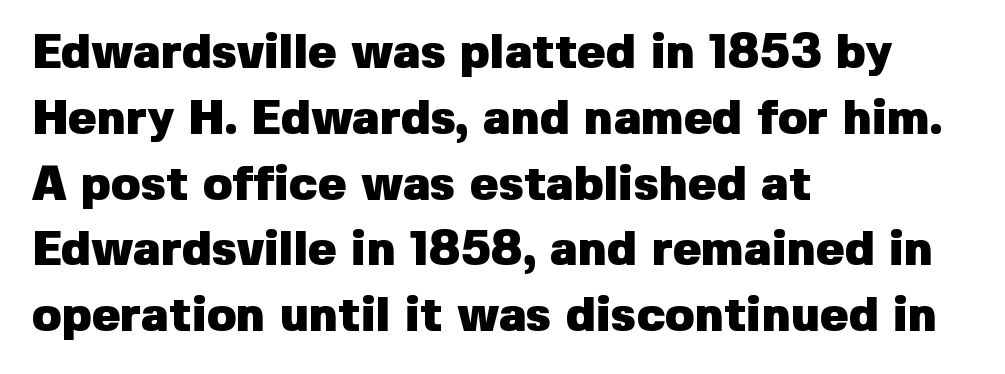
The image shows 48 px heavy sans-serif type, upright; set left-aligned, normal line spacing (1.37x), normal letter spacing, not underlined; low stroke contrast and a medium x-height.
